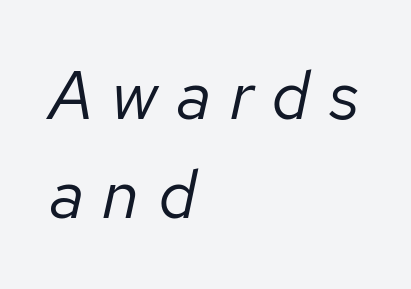
If you drew a ruler down the left edge, every line would touch it. Note the varied advance widths — an 'i' is clearly narrower than an 'm'. Honestly, there is no underline to notice here at all. The glyphs look as if they've been sheared to an angle.
